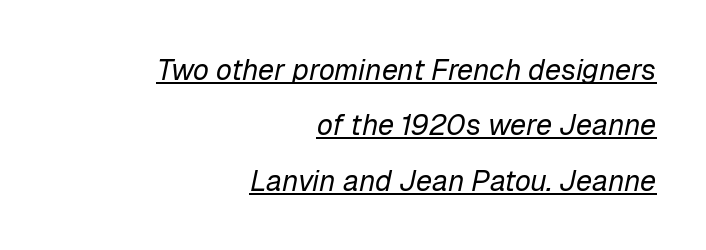
{"italic": "yes", "lean": "right", "slant_degrees": 12, "bold": "no", "weight": "regular", "width": "normal", "stroke_contrast": "low", "x_height": "medium", "monospaced": "no", "underline": "yes", "align": "right", "line_spacing": "loose", "line_spacing_ratio": 1.91, "letter_spacing": "normal", "letter_spacing_em": 0.0, "glyph_px": 29}
